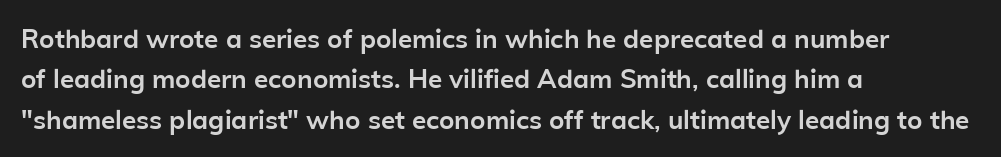
Q: Is the text bold? A: Yes.
Q: Is the text italic (slanted)? A: No, it is upright.
Q: Is the text underlined? A: No.
Q: How is the paragraph aligned? A: Left-aligned.
Q: Is the spacing between letters normal or unusually wide? A: Normal.
Q: Is the spacing between lines tight, normal or loose? A: Normal.
